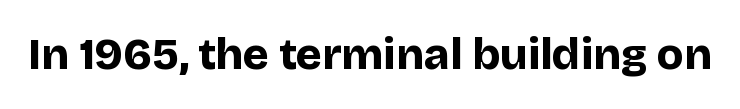
{"serif": "no", "italic": "no", "bold": "yes", "weight": "bold", "width": "normal", "stroke_contrast": "low", "x_height": "large", "monospaced": "no", "underline": "no", "letter_spacing": "normal", "letter_spacing_em": 0.0, "glyph_px": 44}
